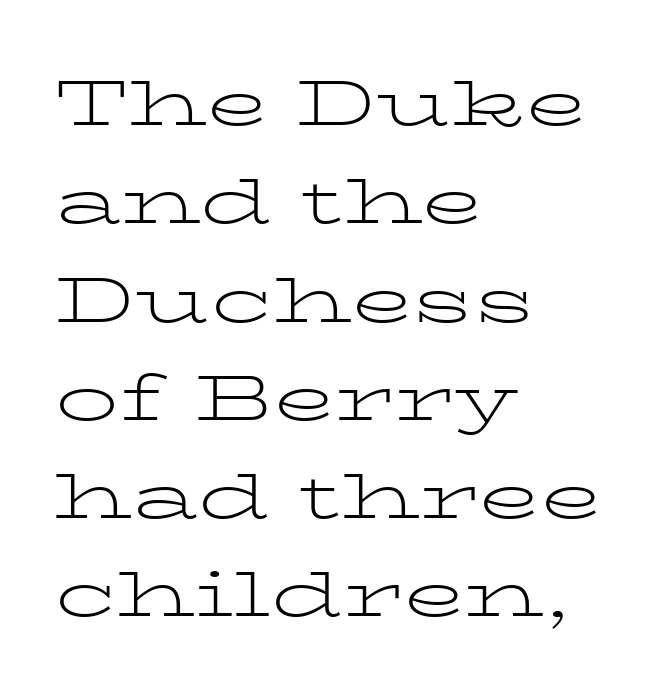
Does extra space separate the letters? No, they use regular spacing. The letters advance in unequal steps, a hallmark of proportional type. The typeface chosen for these lines features serifs. These lines sit exactly where default settings would place them.
